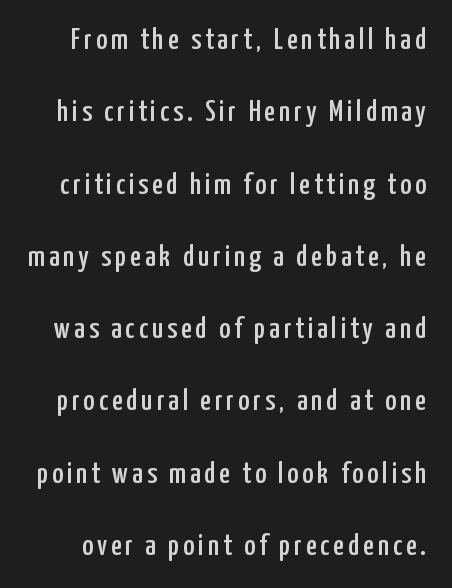
Q: Is the text italic (slanted)? A: No, it is upright.
Q: Is the typeface a serif or a sans-serif typeface? A: Sans-serif.
Q: Is the text underlined? A: No.
Q: Is the spacing between lines tight, normal or loose? A: Loose.
Q: Width (condensed, normal, or wide)? A: Condensed.
Q: Stroke contrast? A: Low.
Q: x-height? A: Medium.
Q: Monospaced? A: No.
